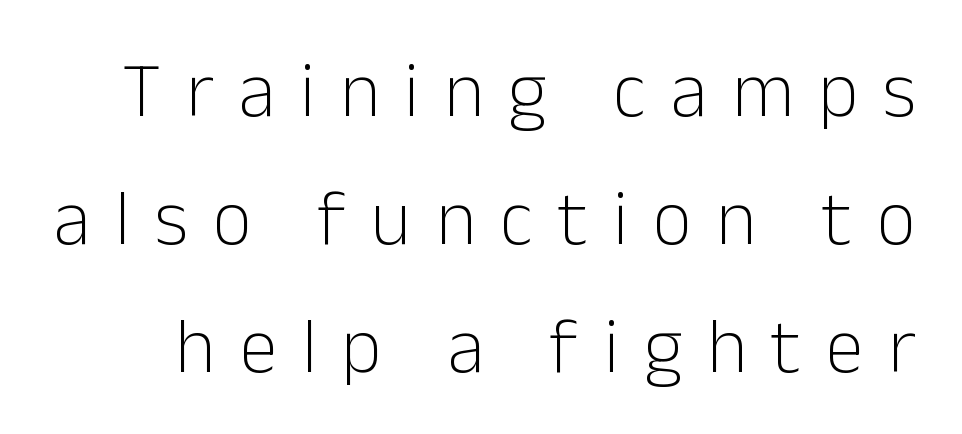
The image shows 77 px light sans-serif type, upright; set normal line spacing (1.66x), unusually wide letter spacing (+0.32 em), not underlined; low stroke contrast and a medium x-height.
